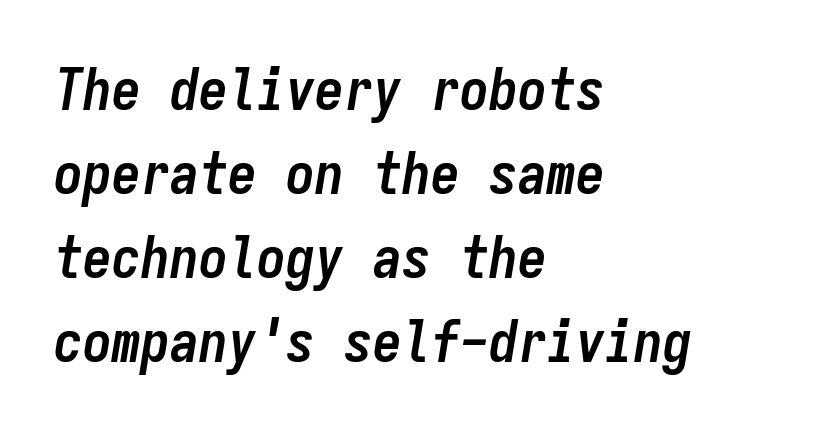
Line beginnings align vertically; line endings do not. Students, note that the glyphs here touch the page at normal intervals. How heavy is the stroke? Heavy — this is a bold. Baseline-to-baseline distance is the conventional proportion of letter height. The rendering applies a slant to the glyphs. Here the designer chose a console-style face with uniform glyph widths.
